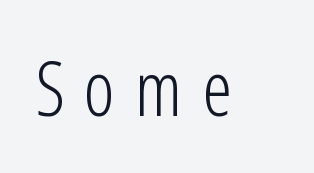
Q: Is the text bold? A: No.
Q: Is the text italic (slanted)? A: No, it is upright.
Q: Is the typeface a serif or a sans-serif typeface? A: Sans-serif.
Q: Is the text underlined? A: No.
Q: Is the spacing between letters normal or unusually wide? A: Unusually wide.
Q: Width (condensed, normal, or wide)? A: Condensed.
Q: Stroke contrast? A: Low.
Q: x-height? A: Medium.
Q: Monospaced? A: No.
